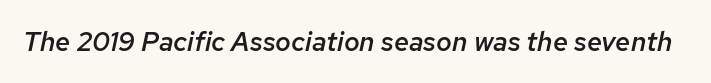
{"italic": "yes", "lean": "right", "slant_degrees": 12, "bold": "semi", "underline": "no", "letter_spacing": "normal", "letter_spacing_em": 0.0, "glyph_px": 27}
